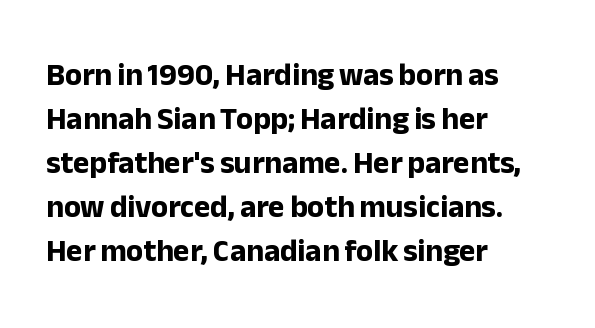
It's the straight-up-and-down kind of type. Character widths vary here, with narrow letters taking less room than wide ones. Type style note: lacks serifs. Summary of vertical rhythm: regular, with standard interline spacing. The letterforms sit shoulder to shoulder at normal distance.
